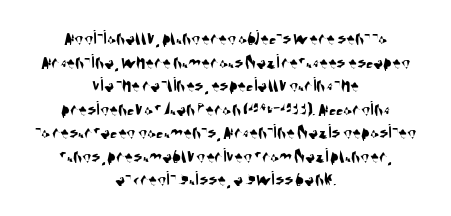
Neither beginnings nor endings align; midpoints do. Is the letter spacing exaggerated? No — it looks like the ordinary default. The strip under each line holds only bare page. Honestly, the rows look squashed on top of each other.
